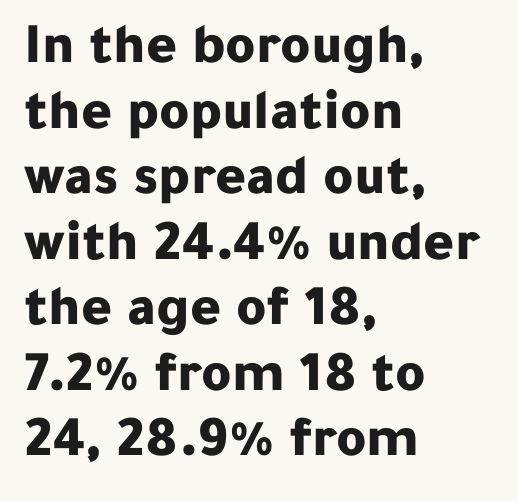
Notice how the passage keeps a crisp vertical edge on the left only. Bold? Absolutely — the strokes are thick and heavy. What kind of face is this? One without serifs — a sans. The rendering uses natural spacing where letterforms have individual widths. Compared with typical paragraphs, the rows here are closer together.
